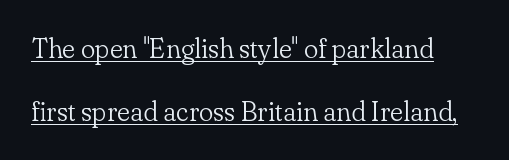
{"italic": "no", "bold": "no", "underline": "yes", "line_spacing": "loose", "line_spacing_ratio": 2.34, "letter_spacing": "normal", "letter_spacing_em": 0.0, "glyph_px": 27}
